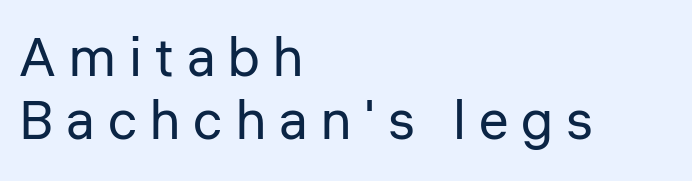
Q: Is the text bold? A: No.
Q: Is the text italic (slanted)? A: No, it is upright.
Q: Is the typeface a serif or a sans-serif typeface? A: Sans-serif.
Q: Is the text underlined? A: No.
Q: How is the paragraph aligned? A: Left-aligned.
Q: Is the spacing between letters normal or unusually wide? A: Unusually wide.
Q: Is the spacing between lines tight, normal or loose? A: Tight.
Q: Width (condensed, normal, or wide)? A: Normal.
Q: Stroke contrast? A: Low.
Q: x-height? A: Medium.
Q: Monospaced? A: No.
